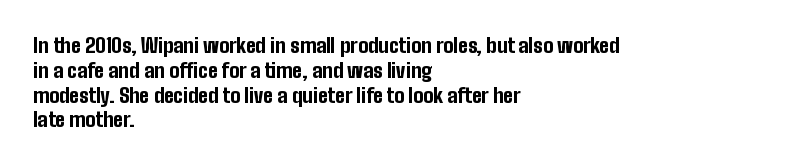
Line starts are locked; line ends wander. Tracking value appears to be zero — textbook default spacing. Style check: upright. Rule under the text: the space is simply empty. Heavy-handed strokes throughout: this text is bold.
